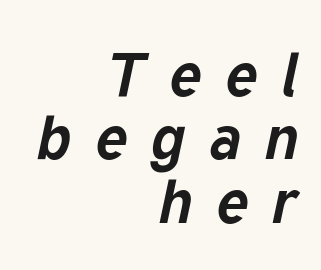
{"italic": "yes", "lean": "right", "slant_degrees": 12, "bold": "yes", "weight": "bold", "width": "normal", "stroke_contrast": "low", "x_height": "medium", "monospaced": "no", "underline": "no", "align": "right", "line_spacing": "tight", "line_spacing_ratio": 1.04, "letter_spacing": "wide", "letter_spacing_em": 0.39, "glyph_px": 61}
